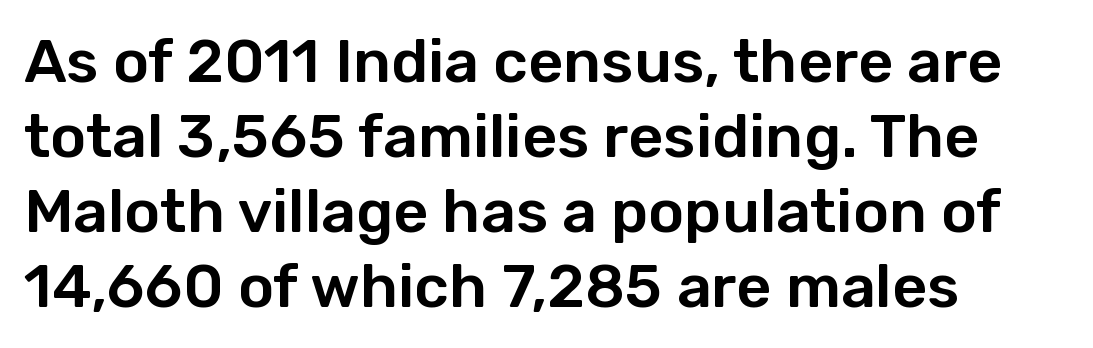
Q: Is the text italic (slanted)? A: No, it is upright.
Q: Is the typeface a serif or a sans-serif typeface? A: Sans-serif.
Q: Is the text underlined? A: No.
Q: How is the paragraph aligned? A: Left-aligned.
Q: Is the spacing between letters normal or unusually wide? A: Normal.
Q: Width (condensed, normal, or wide)? A: Normal.
Q: Stroke contrast? A: Low.
Q: x-height? A: Medium.
Q: Monospaced? A: No.
